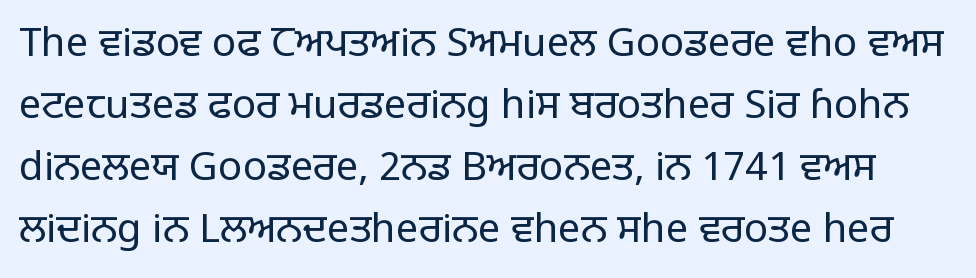
Compared with typical paragraphs, the rows here are spaced about the same. Check the space under the baseline: it is left empty. Proportional: the letters do not fall into vertical columns. The horizontal fit of the characters is conventional and even. This is the regular roman posture of the typeface.
